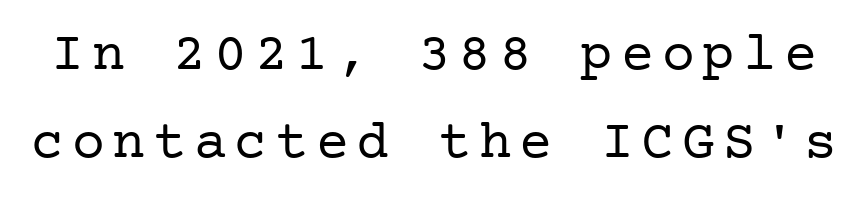
{"serif": "yes", "italic": "no", "bold": "no", "weight": "regular", "width": "normal", "stroke_contrast": "low", "x_height": "medium", "underline": "no", "line_spacing": "normal", "line_spacing_ratio": 1.6, "glyph_px": 55}
